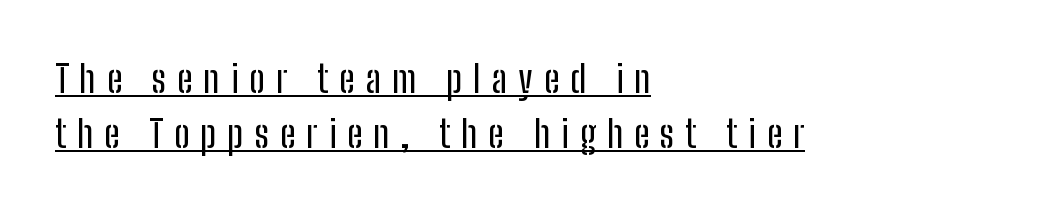
Q: Is the text italic (slanted)? A: No, it is upright.
Q: Is the typeface a serif or a sans-serif typeface? A: Sans-serif.
Q: Is the text underlined? A: Yes.
Q: How is the paragraph aligned? A: Left-aligned.
Q: Is the spacing between letters normal or unusually wide? A: Unusually wide.
Q: Is the spacing between lines tight, normal or loose? A: Normal.
Q: Width (condensed, normal, or wide)? A: Condensed.
Q: Stroke contrast? A: Low.
Q: x-height? A: Medium.
Q: Monospaced? A: No.
